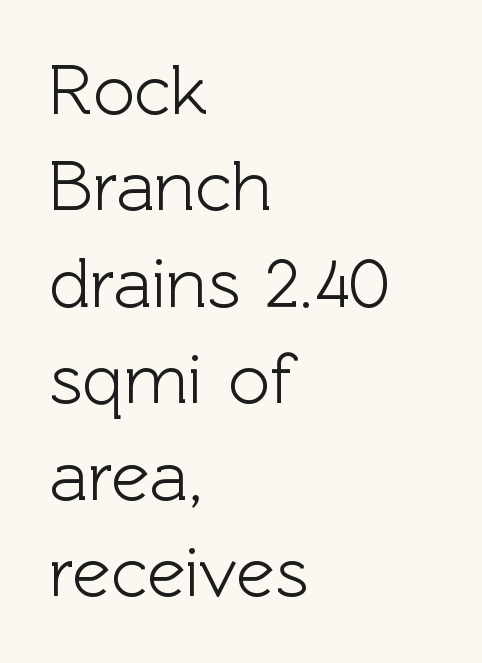
The image shows 72 px sans-serif type, upright; set left-aligned, normal line spacing (1.34x), normal letter spacing, not underlined; a medium x-height.
